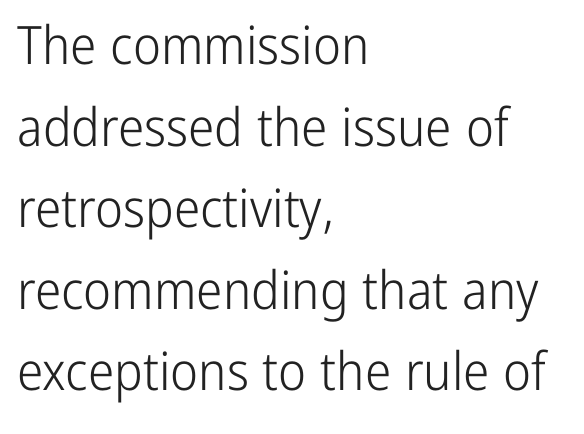
{"serif": "no", "italic": "no", "bold": "no", "weight": "light", "width": "condensed", "stroke_contrast": "low", "x_height": "medium", "monospaced": "no", "underline": "no", "align": "left", "line_spacing": "normal", "line_spacing_ratio": 1.54, "letter_spacing": "normal", "letter_spacing_em": 0.0, "glyph_px": 53}
